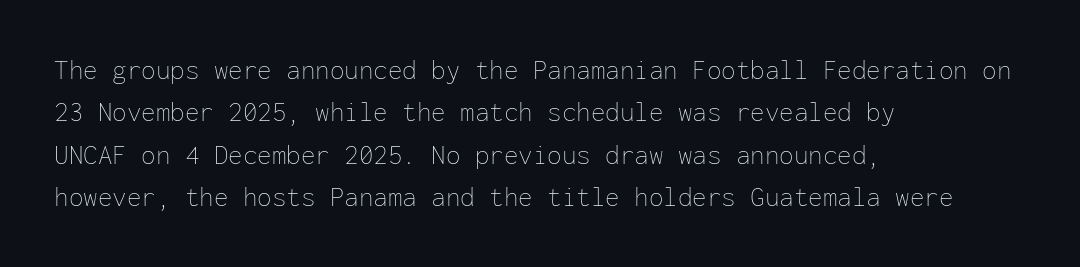
The rendering keeps characters at their native spacing. Notice how the passage keeps a crisp vertical edge on the left only. On a weight scale, this lands at 450 or below. Think of a typewriter: that constant character pitch is what you see here. How would I describe the line gaps? Plain and ordinary. Italic? Not at all — the glyphs are vertical.
